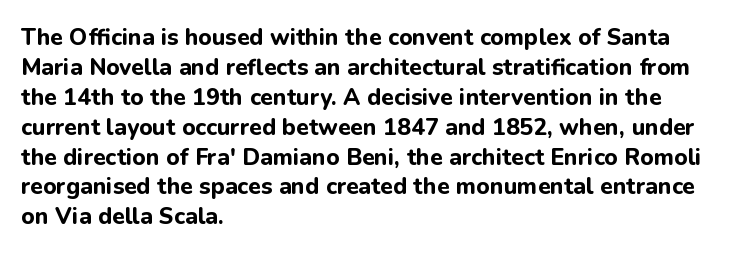
Q: Is the text bold? A: Yes.
Q: Is the text italic (slanted)? A: No, it is upright.
Q: Is the text underlined? A: No.
Q: How is the paragraph aligned? A: Left-aligned.
Q: Is the spacing between letters normal or unusually wide? A: Normal.
Q: Is the spacing between lines tight, normal or loose? A: Normal.
